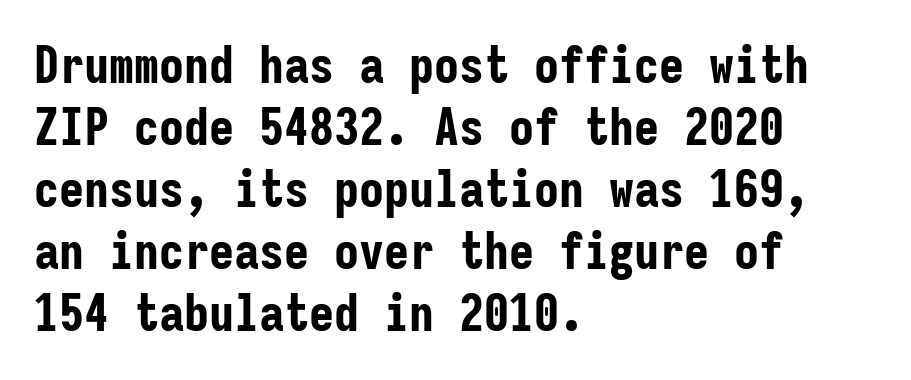
Ascenders rise straight up at ninety degrees. Here the glyphs are tracked normally, forming tight word shapes. Clear beneath every line of the passage. The compositor pushed each line to the left boundary. This rendering employs a face without finishing strokes, i.e., a sans-serif. The rendering uses a bold face; every stroke is thick and dark.
